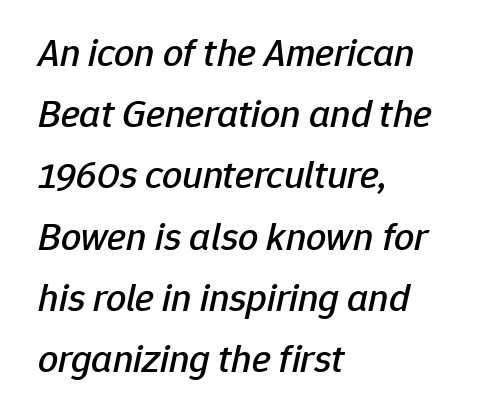
{"italic": "yes", "lean": "right", "slant_degrees": 12, "width": "normal", "stroke_contrast": "low", "x_height": "medium", "monospaced": "no", "underline": "no", "align": "left", "line_spacing": "normal", "line_spacing_ratio": 1.53, "letter_spacing": "normal", "letter_spacing_em": 0.0, "glyph_px": 40}
